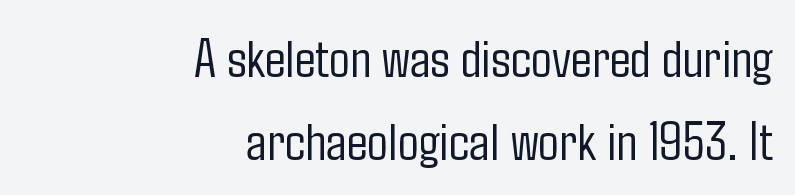
Descenders are the only things crossing below the line. There is no visible air inserted between adjacent glyphs. Heft: none added — not bold. Vertically, the passage feels balanced, rows spaced as you'd expect. These lines are set flush right with a ragged left edge. This sample has the flowing, uneven cadence of proportional lettering.
